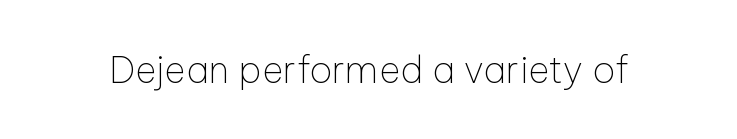
Is the type heavy? It reads as light-to-regular instead. Spacing verdict: proportional, widths tailored to each character. The rendering shows plain stroke endings on the letterforms — a sans-serif design. Type without underlining. Honestly, the letter spacing is just normal — you wouldn't notice it. Style check: upright.
